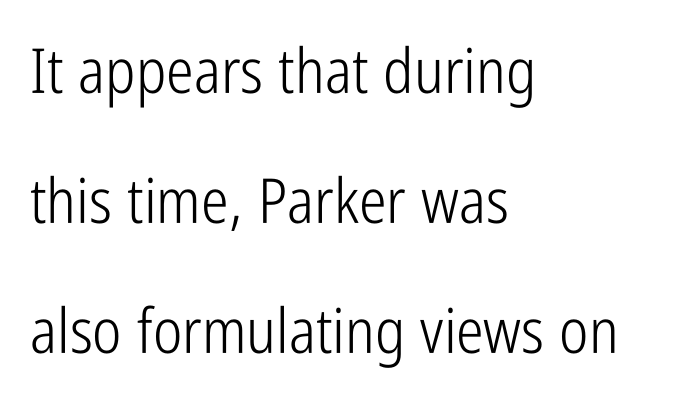
{"serif": "no", "italic": "no", "bold": "no", "weight": "light", "width": "condensed", "stroke_contrast": "low", "x_height": "medium", "monospaced": "no", "underline": "no", "align": "left", "line_spacing": "loose", "line_spacing_ratio": 2.1, "letter_spacing": "normal", "letter_spacing_em": 0.0, "glyph_px": 62}
